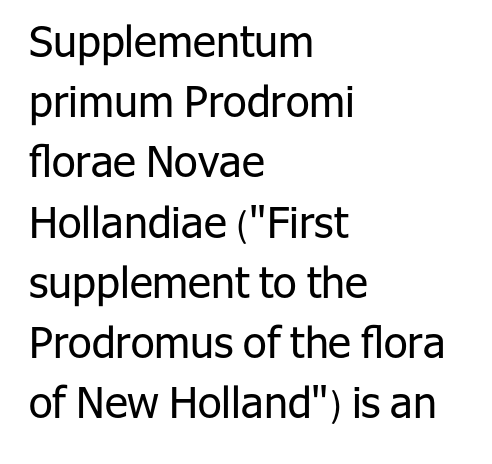
Underlining? Definitely not there. The tracking reads as untouched default to a designer's eye. Whoever set this chose a conventional vertical rhythm. The specimen reads as upright at a glance. The text was rendered using a sans face with plain stroke endings. The lines are quadded left.
